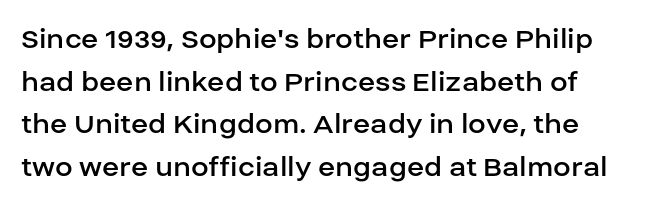
The image shows 32 px regular-weight sans-serif type, upright; set normal line spacing (1.33x), normal letter spacing, not underlined; low stroke contrast and a large x-height.
